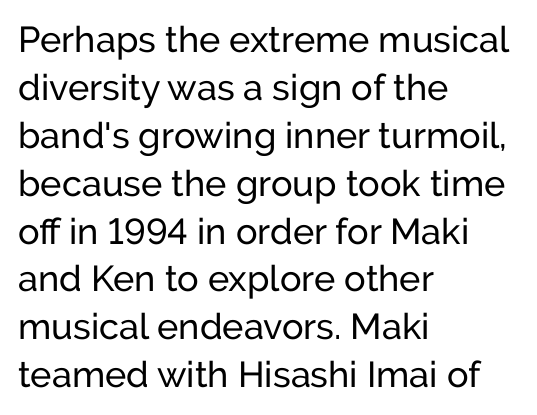
The image shows 36 px sans-serif type, upright; set left-aligned, normal line spacing (1.33x), normal letter spacing, not underlined; low stroke contrast and a medium x-height.
